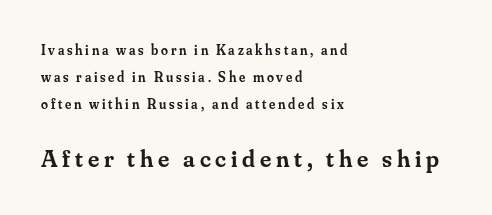
{"italic": "no", "bold": "semi", "underline": "no", "align": "left", "line_spacing": "loose", "line_spacing_ratio": 1.92, "larger_block": "second", "size_ratio": 1.79, "glyph_px": 25}
